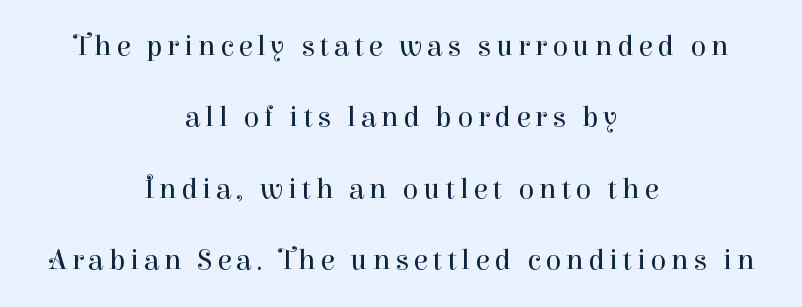
Caption: multi-line text, centered on the measure. Quick note: interline space is abundant. Ordinary non-slanted type is in use. Unbolded letterforms with no extra heft. Type style note: has serifs.
